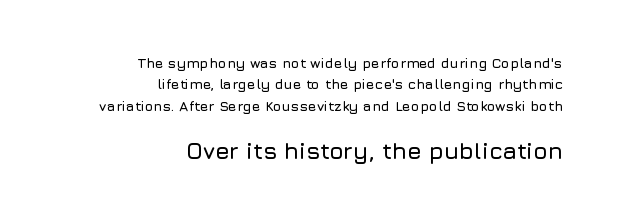
A normal amount of white space separates one row of letters from the next. Words appear dense and cohesive because spacing is normal. In CSS terms this would be text-align: right. Here the second block reads like a headline and the first like body copy.
